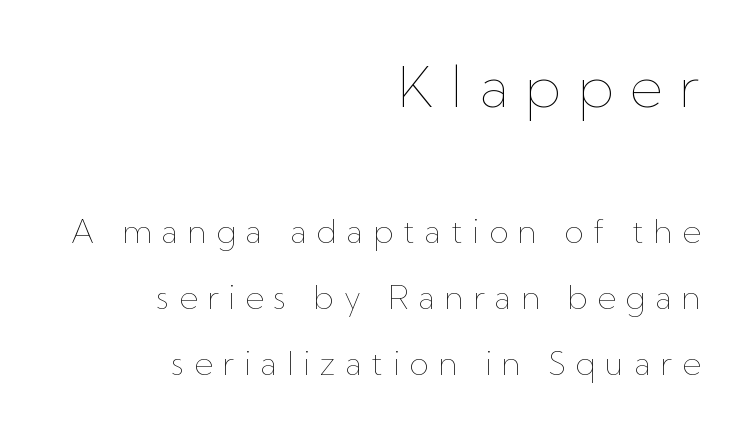
Q: Is the text bold? A: No.
Q: Is the text italic (slanted)? A: No, it is upright.
Q: Is the text underlined? A: No.
Q: How is the paragraph aligned? A: Right-aligned.
Q: Is the spacing between letters normal or unusually wide? A: Unusually wide.
Q: Is the spacing between lines tight, normal or loose? A: Loose.
Q: Which block of text is set in a larger size, the first (top) or the second (bottom)? A: The first (top) one.
Q: Width (condensed, normal, or wide)? A: Normal.
Q: Stroke contrast? A: Low.
Q: x-height? A: Medium.
Q: Monospaced? A: No.
